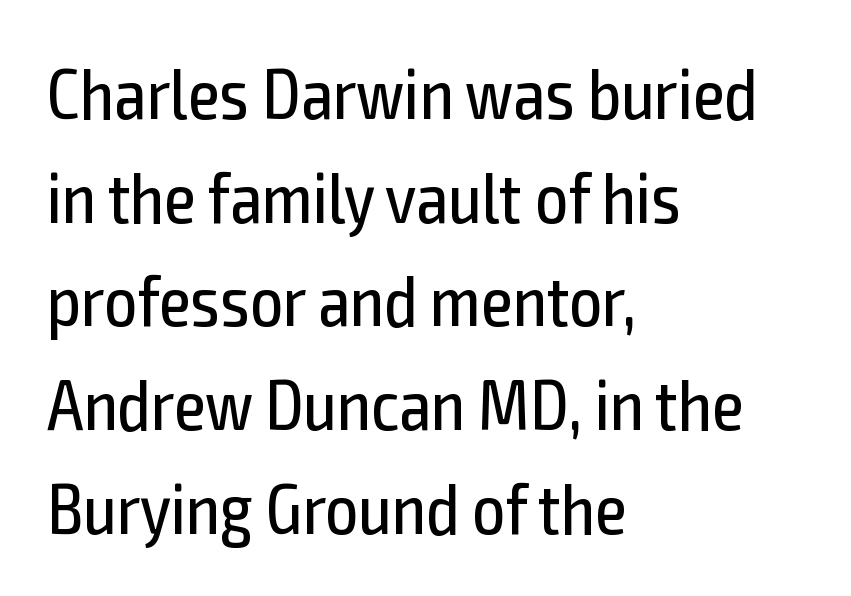
The image shows 72 px regular-weight, condensed sans-serif type, upright; set left-aligned, normal line spacing (1.44x), normal letter spacing, not underlined; a medium x-height.
